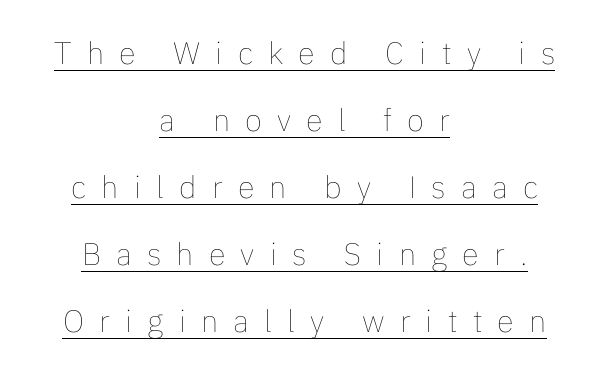
Does the copy run flush right? No — it is centered line by line. The string is rendered with underlining switched on. Compared with typical body copy, the letter spacing here is much looser. Weight: in the light-to-regular range. Vertically, the passage feels expansive, rows floating well apart. Nope, not italic — everything's standing straight.
